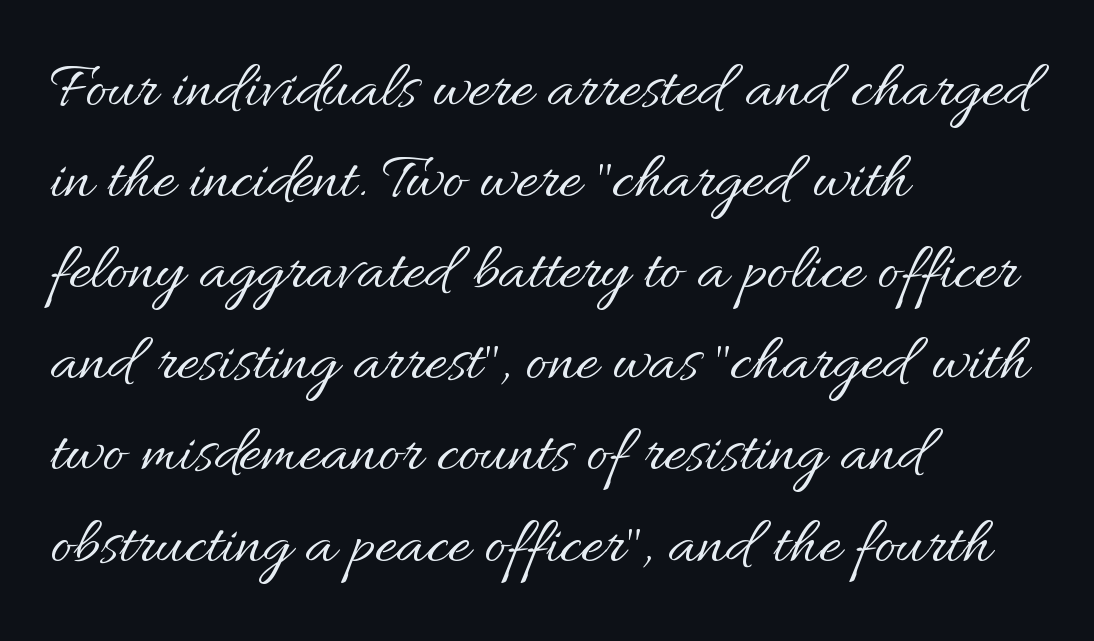
Q: Is the text bold? A: No.
Q: Is the text italic (slanted)? A: Yes.
Q: Is the text underlined? A: No.
Q: How is the paragraph aligned? A: Left-aligned.
Q: Is the spacing between letters normal or unusually wide? A: Normal.
Q: Is the spacing between lines tight, normal or loose? A: Normal.
Q: Width (condensed, normal, or wide)? A: Normal.
Q: Stroke contrast? A: Medium.
Q: x-height? A: Small.
Q: Monospaced? A: No.
